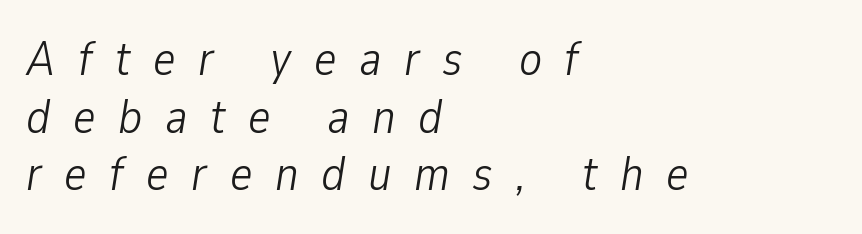
The image shows 48 px light, condensed type, italic (leaning right); set left-aligned, line spacing 1.2x, unusually wide letter spacing (+0.47 em), not underlined; low stroke contrast and a medium x-height.
